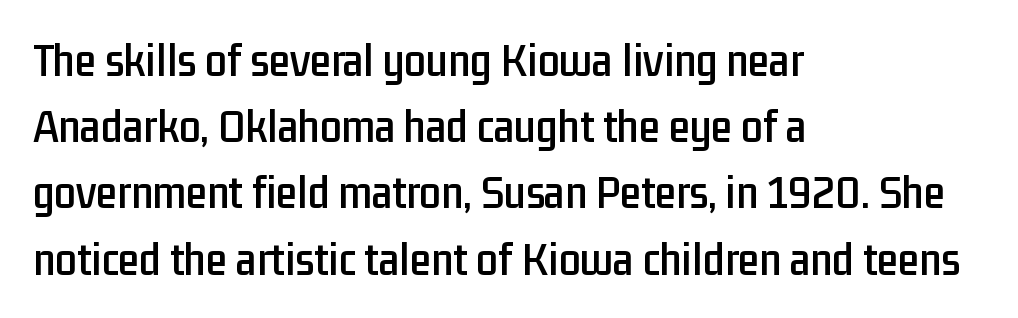
The image shows 48 px condensed sans-serif type, upright; set left-aligned, normal line spacing (1.38x), normal letter spacing, not underlined; low stroke contrast and a medium x-height.
